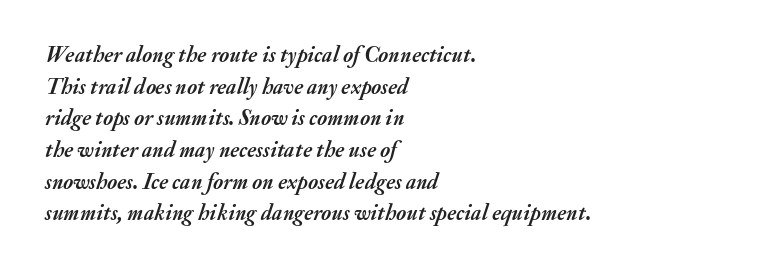
The image shows 22 px bold type, italic (leaning right); set left-aligned, normal line spacing (1.44x), normal letter spacing, not underlined.
